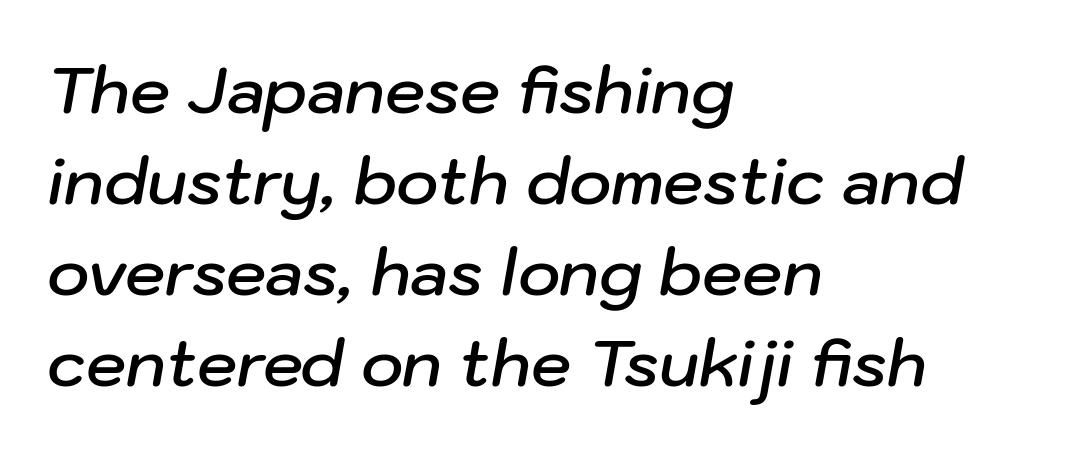
Honestly, the letter spacing is just normal — you wouldn't notice it. The passage shown is not underscored anywhere. Think of a printed novel: that variable character pitch is what you see here. The rendering uses a semibold face; strokes are thickened but not to full bold. If you measured baseline to baseline, you'd find a middling distance.
